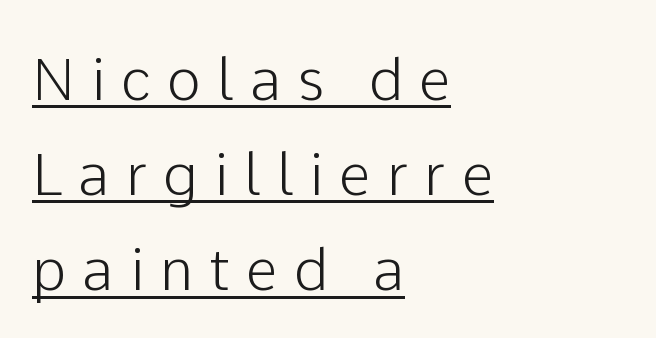
{"serif": "no", "italic": "no", "width": "normal", "stroke_contrast": "low", "x_height": "medium", "monospaced": "no", "underline": "yes", "align": "left", "line_spacing": "normal", "line_spacing_ratio": 1.64, "letter_spacing": "wide", "letter_spacing_em": 0.27, "glyph_px": 58}
